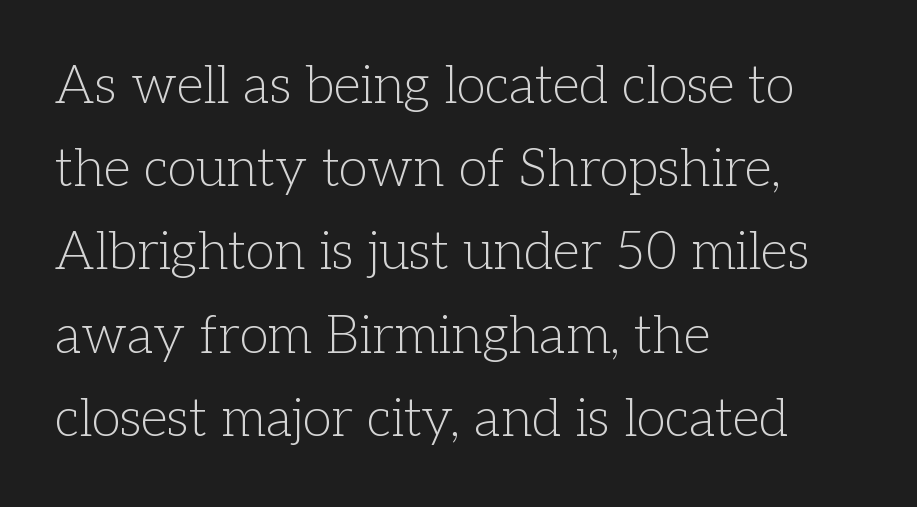
The image shows 53 px light serif type, upright; set left-aligned, normal line spacing (1.57x), normal letter spacing, not underlined; low stroke contrast and a medium x-height.
